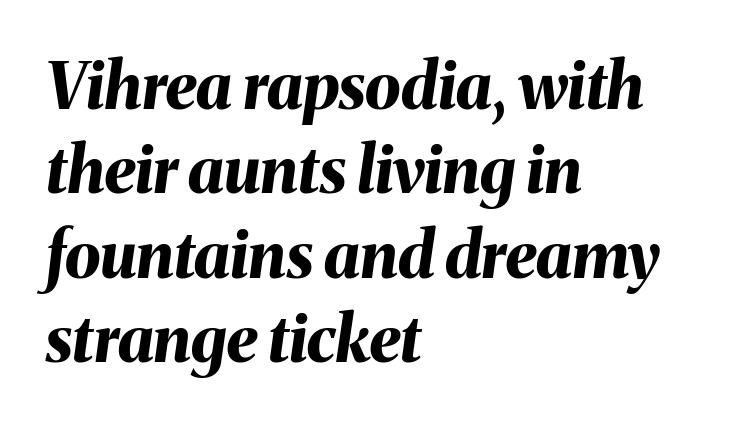
This block has exactly the height ordinary leading produces. Here the designer chose a conventional face with non-uniform glyph widths. Letters rest on an invisible, unmarked baseline. The typesetter chose a ragged-right arrangement here. Tracking value appears to be zero — textbook default spacing. The typography opts for an oblique posture over an upright one.
